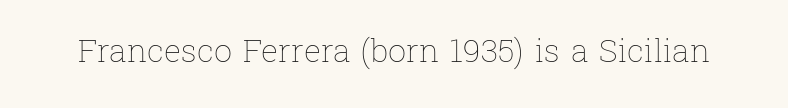
{"italic": "no", "bold": "no", "weight": "thin", "width": "normal", "stroke_contrast": "low", "x_height": "medium", "monospaced": "no", "underline": "no", "letter_spacing": "normal", "letter_spacing_em": 0.0, "glyph_px": 32}
